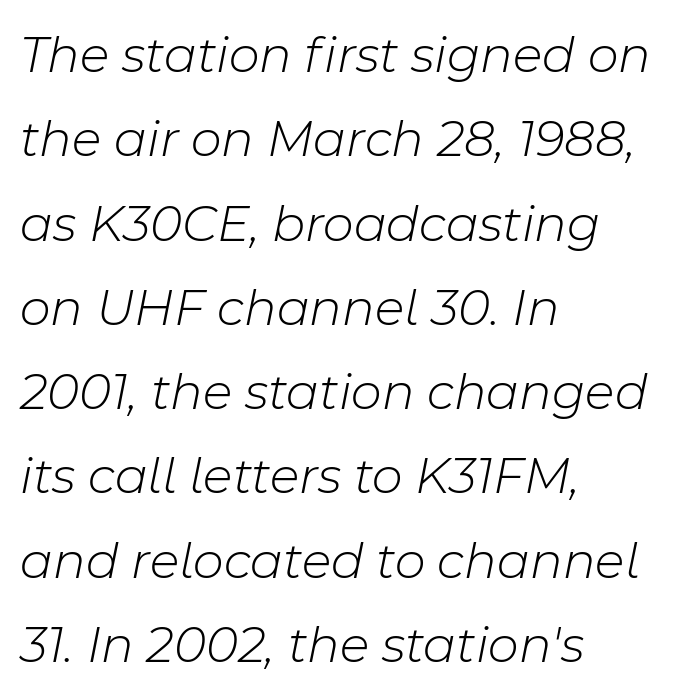
Style check: oblique. Letters rest on an invisible, unmarked baseline. Proportional: the letters do not fall into vertical columns. Each new line begins a customary step beneath the previous one.
